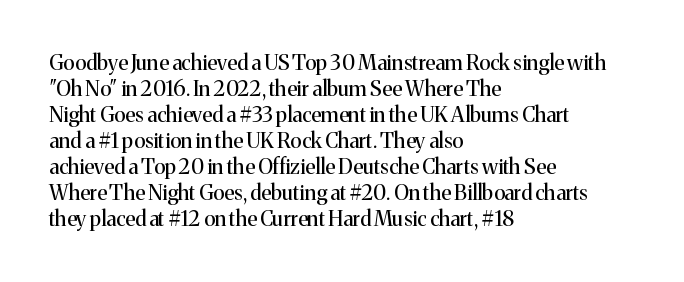
The image shows 21 px text type, upright; set left-aligned, line spacing 1.24x, normal letter spacing, not underlined.
